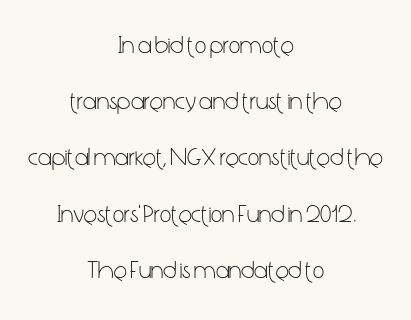
The image shows 25 px text type, upright; set centered, loose line spacing (2.25x), normal letter spacing, not underlined.
